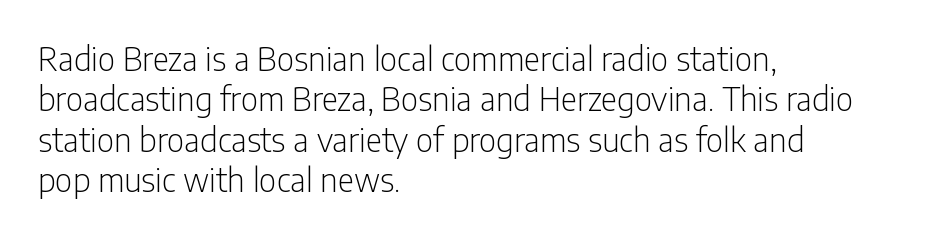
Alignment: flush left. Check the space under the baseline: it is left empty. Evenly set lines give the paragraph a standard silhouette. Look at the tracking — it's just the regular setting, nothing added.
